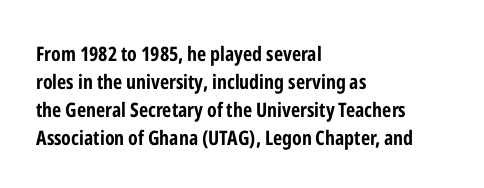
The image shows 20 px bold type, upright; set left-aligned, normal line spacing (1.4x), normal letter spacing, not underlined.
